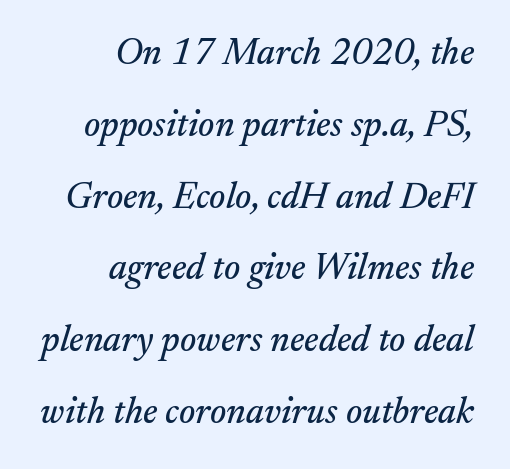
The image shows 37 px serif type, italic (leaning right); set right-aligned, loose line spacing (1.94x), normal letter spacing, not underlined; medium stroke contrast and a small x-height.
